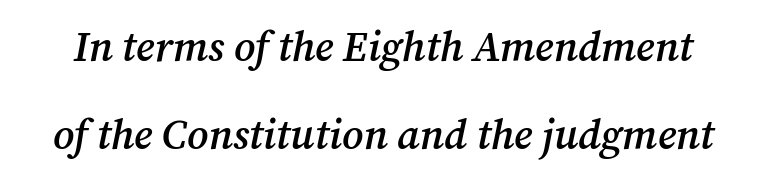
{"serif": "yes", "italic": "yes", "lean": "right", "slant_degrees": 12, "bold": "semi", "weight": "semibold", "width": "normal", "stroke_contrast": "medium", "x_height": "medium", "monospaced": "no", "underline": "no", "line_spacing": "loose", "line_spacing_ratio": 2.1, "letter_spacing": "normal", "letter_spacing_em": 0.0, "glyph_px": 42}
